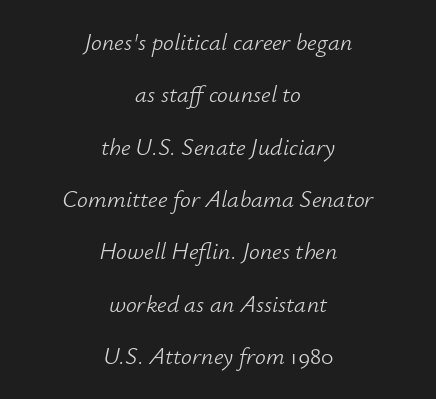
{"italic": "yes", "lean": "right", "slant_degrees": 12, "bold": "no", "underline": "no", "align": "center", "line_spacing": "loose", "line_spacing_ratio": 2.18, "letter_spacing": "normal", "letter_spacing_em": 0.0, "glyph_px": 24}
